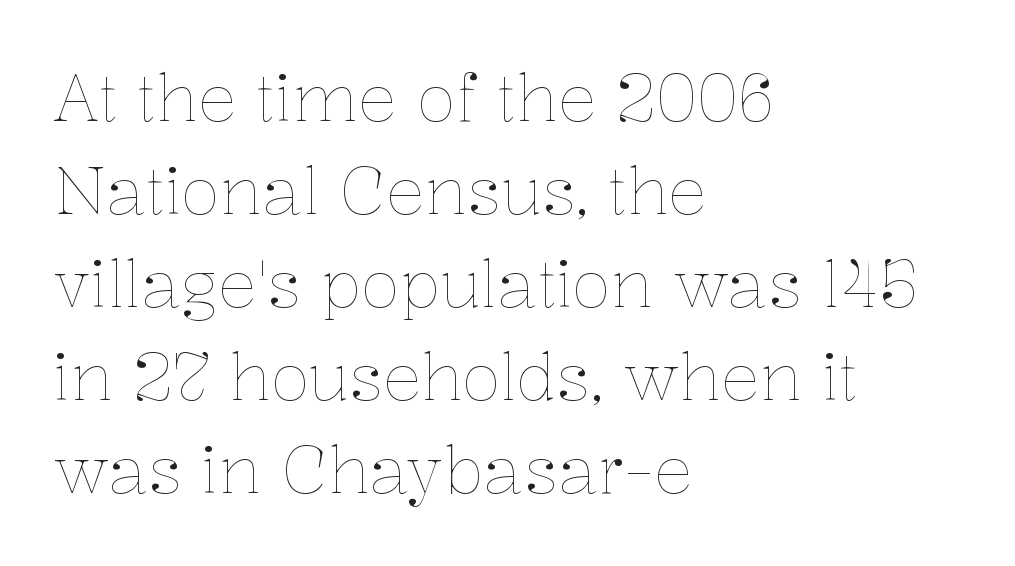
{"italic": "no", "bold": "no", "weight": "thin", "width": "normal", "stroke_contrast": "low", "x_height": "medium", "monospaced": "no", "underline": "no", "align": "left", "line_spacing": "normal", "line_spacing_ratio": 1.43, "letter_spacing": "normal", "letter_spacing_em": 0.0, "glyph_px": 65}
